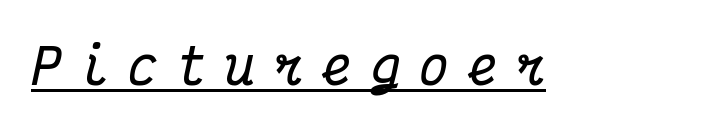
{"serif": "yes", "italic": "yes", "lean": "right", "slant_degrees": 12, "bold": "yes", "weight": "bold", "width": "condensed", "stroke_contrast": "medium", "x_height": "medium", "monospaced": "yes", "underline": "yes", "letter_spacing": "wide", "letter_spacing_em": 0.39, "glyph_px": 49}
